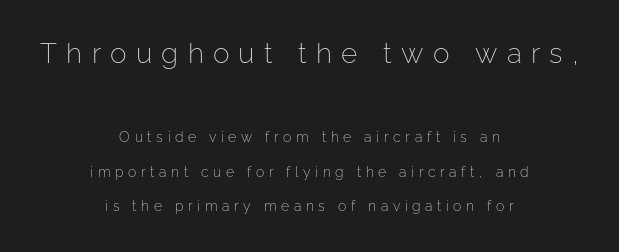
Counters stay open thanks to moderate or lighter strokes. The block of text is sparse from top to bottom, with ample space between rows. Scale decreases going downward across the two blocks. If you folded the block vertically in half, each line would mirror itself in length.
